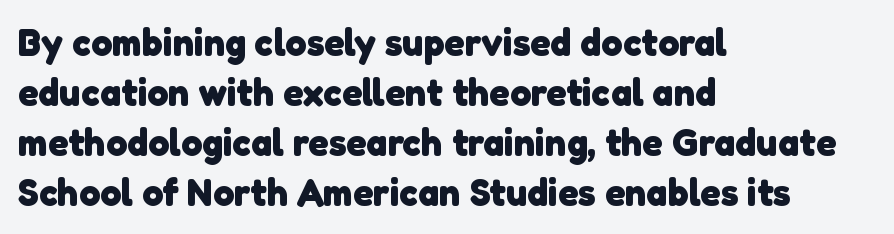
The image shows 38 px heavy sans-serif type; set left-aligned, normal line spacing (1.32x), normal letter spacing, not underlined; low stroke contrast and a medium x-height.
